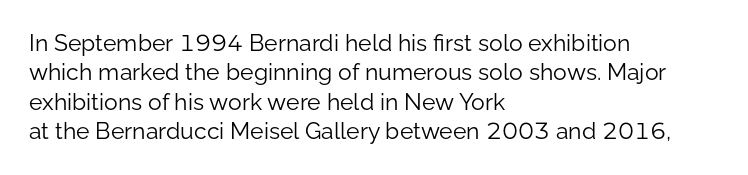
{"italic": "no", "bold": "no", "underline": "no", "align": "left", "line_spacing": "normal", "line_spacing_ratio": 1.28, "letter_spacing": "normal", "letter_spacing_em": 0.0, "glyph_px": 23}
